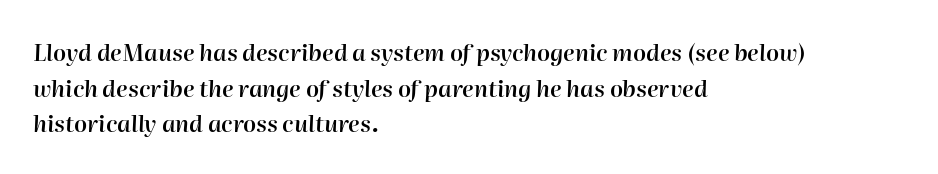
The whole block is typeset with a tilt. In terms of leading, this rendering sits right in the middle. The letterforms sit shoulder to shoulder at normal distance. The foot of each line stays bare and open. The typesetter chose a ragged-right arrangement here.
